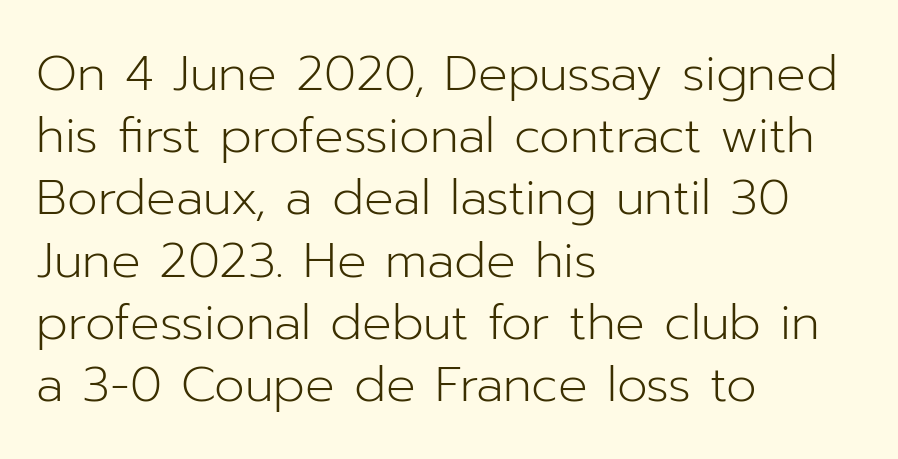
The image shows 49 px light sans-serif type, upright; set left-aligned, normal line spacing (1.27x), normal letter spacing, not underlined; low stroke contrast and a medium x-height.
